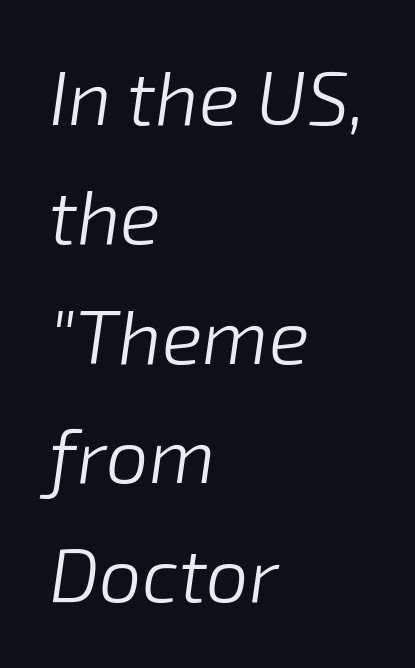
{"italic": "yes", "lean": "right", "slant_degrees": 8, "bold": "no", "weight": "light", "width": "normal", "stroke_contrast": "low", "x_height": "medium", "monospaced": "no", "underline": "no", "align": "left", "line_spacing": "normal", "line_spacing_ratio": 1.57, "letter_spacing": "normal", "letter_spacing_em": 0.0, "glyph_px": 76}
